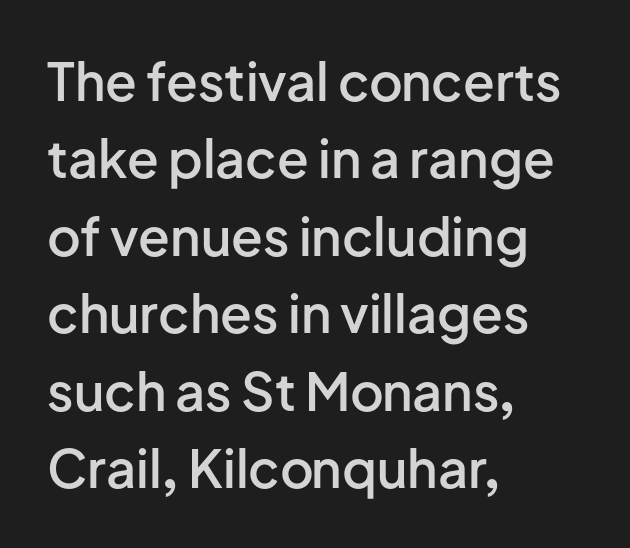
The image shows 52 px semibold sans-serif type, upright; set left-aligned, normal line spacing (1.49x), normal letter spacing, not underlined; low stroke contrast and a medium x-height.
